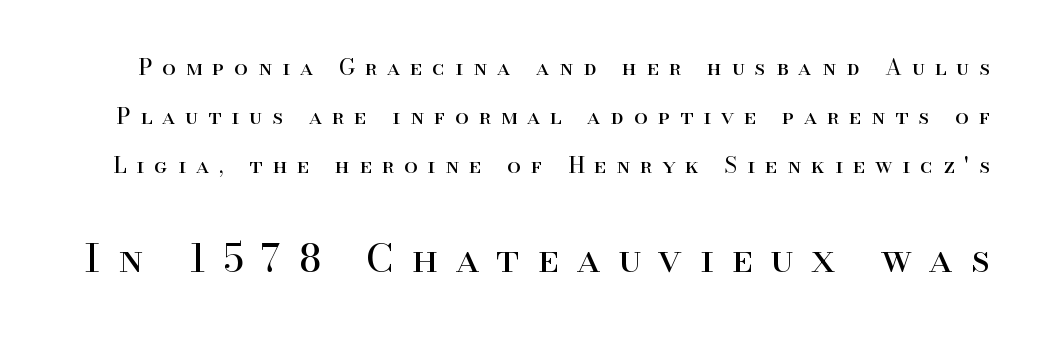
Q: Is the text bold? A: No.
Q: Is the text italic (slanted)? A: No, it is upright.
Q: Is the typeface a serif or a sans-serif typeface? A: Serif.
Q: Is the text underlined? A: No.
Q: Is the spacing between letters normal or unusually wide? A: Unusually wide.
Q: Is the spacing between lines tight, normal or loose? A: Loose.
Q: Which block of text is set in a larger size, the first (top) or the second (bottom)? A: The second (bottom) one.
Q: Width (condensed, normal, or wide)? A: Normal.
Q: Stroke contrast? A: High.
Q: x-height? A: Small.
Q: Monospaced? A: No.
